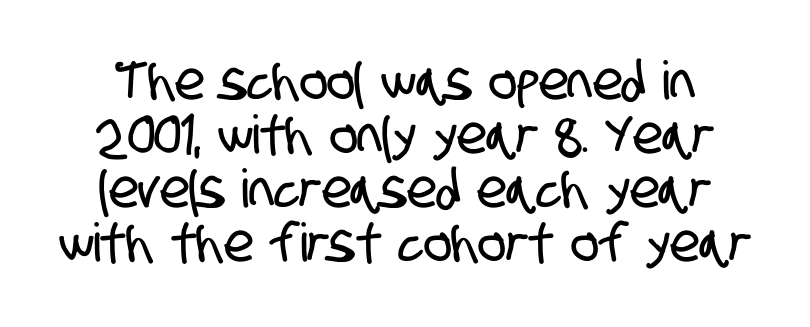
The face used here is proportionally spaced, like ordinary book or web type. Regarding serifs, this sample does without them. Horizontal bands of white between lines are thin slivers. The baseline area is clear. You could call the tracking neutral — neither tight nor loose.
